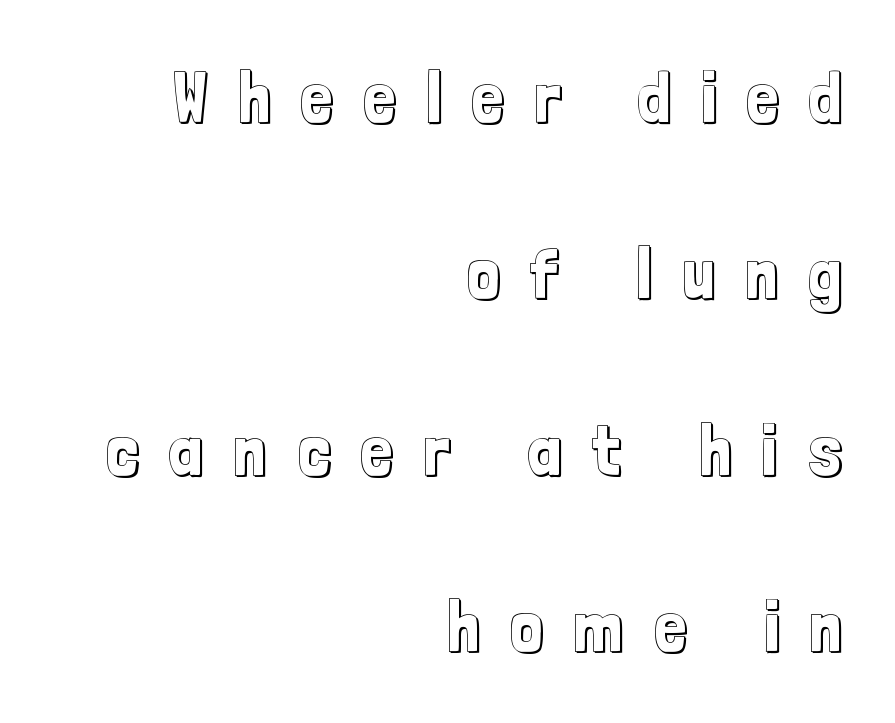
The image shows 72 px condensed type, upright; set right-aligned, loose line spacing (2.45x), unusually wide letter spacing (+0.42 em), not underlined; a medium x-height.
